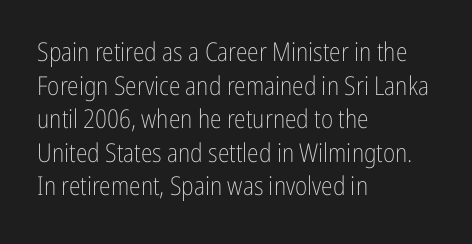
Interline gaps are of average width in this sample. In terms of posture, this sample is upright. Teacher's note: observe the even left margin — that is flush-left alignment. The cut favours lightness, reaching ordinary text weight at its darkest.
